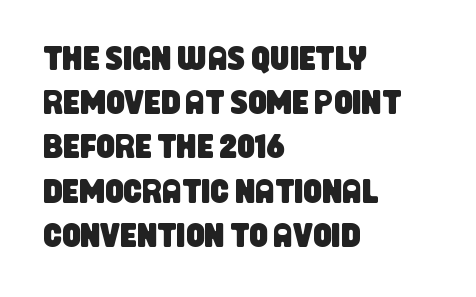
Q: Is the typeface a serif or a sans-serif typeface? A: Sans-serif.
Q: Is the text underlined? A: No.
Q: How is the paragraph aligned? A: Left-aligned.
Q: Is the spacing between letters normal or unusually wide? A: Normal.
Q: Is the spacing between lines tight, normal or loose? A: Normal.
Q: Width (condensed, normal, or wide)? A: Condensed.
Q: Stroke contrast? A: Low.
Q: x-height? A: Large.
Q: Monospaced? A: No.
